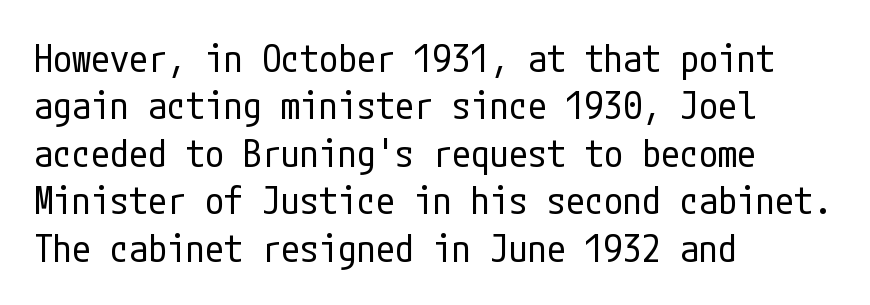
The image shows 38 px regular-weight, condensed sans-serif type, upright; set left-aligned, normal line spacing (1.25x), normal letter spacing, not underlined; low stroke contrast and a medium x-height.
